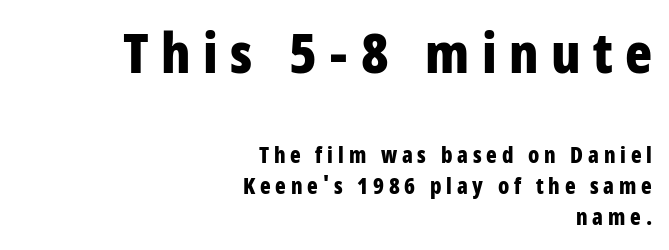
{"serif": "no", "italic": "no", "bold": "yes", "weight": "bold", "width": "condensed", "stroke_contrast": "low", "x_height": "large", "monospaced": "no", "underline": "no", "align": "right", "line_spacing": "normal", "line_spacing_ratio": 1.4, "letter_spacing": "wide", "letter_spacing_em": 0.22, "larger_block": "first", "size_ratio": 2.55, "glyph_px": 56}
